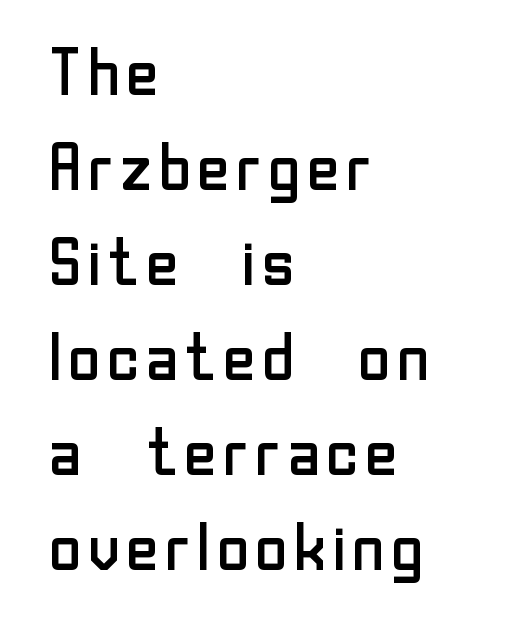
The image shows 66 px regular-weight sans-serif type, upright; set left-aligned, normal line spacing (1.44x), normal letter spacing, not underlined; low stroke contrast and a medium x-height.
